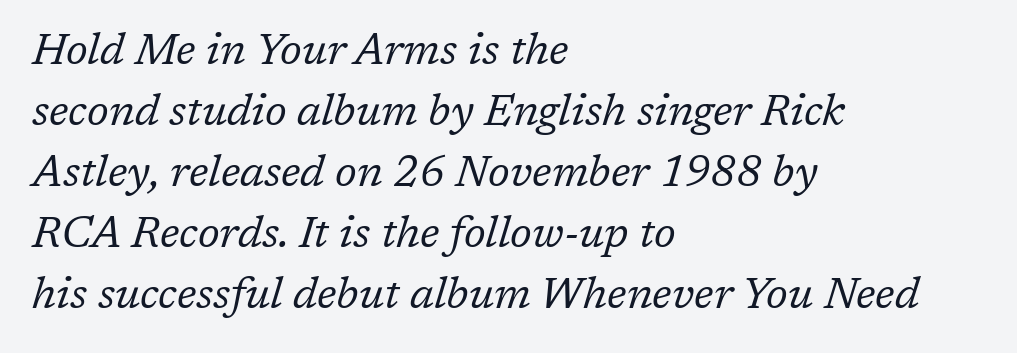
The letterforms sit shoulder to shoulder at normal distance. The font family rendered here belongs to the serif group. Is this a fixed-width face? No — the glyphs have proportional, varying widths. Rendered with sloped, italic letterforms. The font is comparable to plain body text, perhaps lighter.
